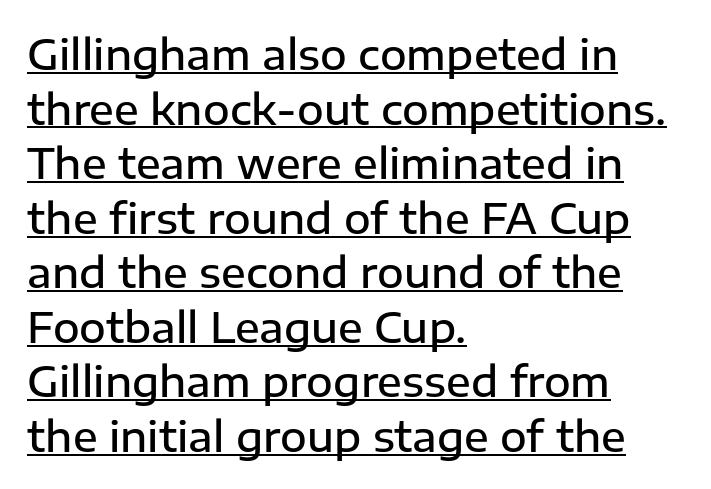
Spacing verdict: proportional, widths tailored to each character. A rule runs beneath these lines of type. I'd describe the lettering as semibold — firm but not a full bold. These lines sit exactly where default settings would place them. A roman cut, with each character standing at attention.
